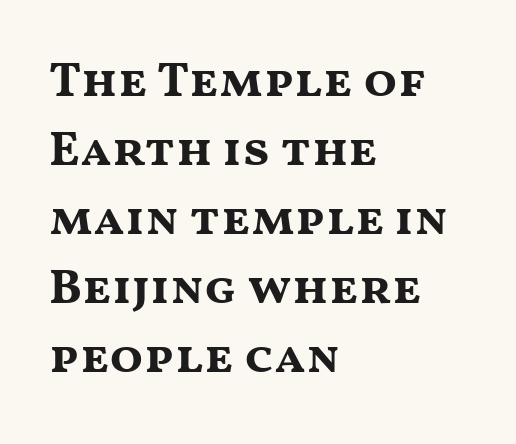
Note: no serifs on the glyphs. Do the characters align in a grid? No, the font is proportional. The string is rendered with underlining switched off. The typesetter chose a ragged-right arrangement here. Characters follow at the spacing the type designer built in.
